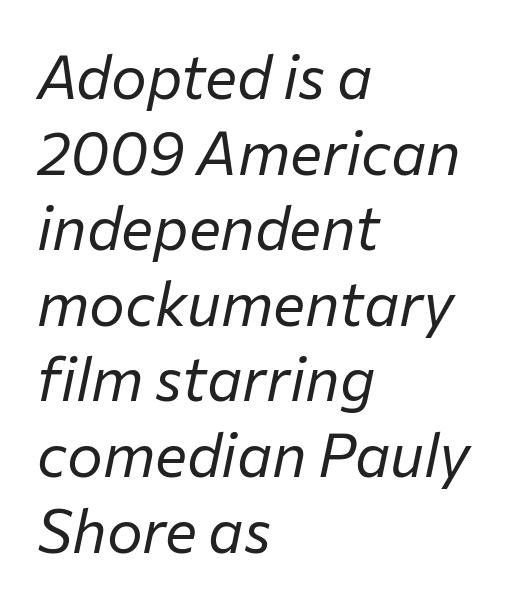
{"italic": "yes", "lean": "right", "slant_degrees": 12, "bold": "no", "weight": "regular", "width": "normal", "stroke_contrast": "low", "x_height": "medium", "monospaced": "no", "underline": "no", "align": "left", "line_spacing": "normal", "line_spacing_ratio": 1.26, "letter_spacing": "normal", "letter_spacing_em": 0.0, "glyph_px": 60}
